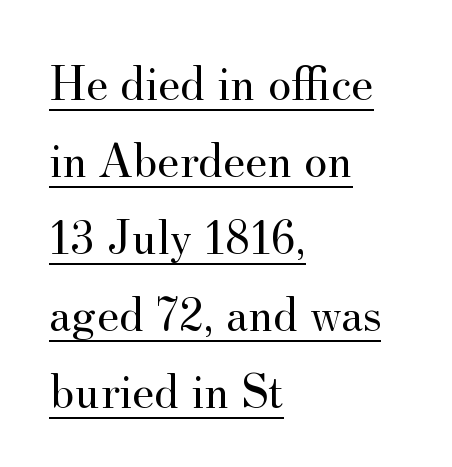
{"serif": "yes", "italic": "no", "bold": "no", "weight": "regular", "width": "normal", "stroke_contrast": "medium", "x_height": "small", "monospaced": "no", "underline": "yes", "align": "left", "line_spacing": "normal", "line_spacing_ratio": 1.54, "letter_spacing": "normal", "letter_spacing_em": 0.0, "glyph_px": 50}
